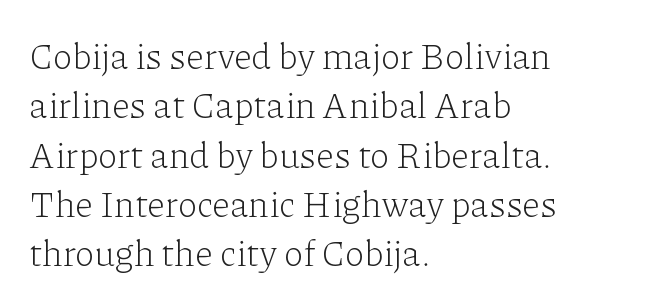
Unbolded letterforms with no extra heft. The face used here is seriffed, in the tradition of book romans. Every stem runs plumb, perpendicular to the baseline. Each row of text sits above clean, open space. This sample keeps an unexceptional amount of space between lines.
